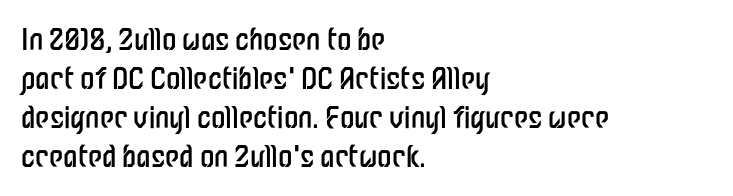
{"serif": "no", "italic": "no", "bold": "no", "weight": "regular", "width": "condensed", "stroke_contrast": "low", "x_height": "medium", "monospaced": "no", "underline": "no", "align": "left", "line_spacing": "normal", "line_spacing_ratio": 1.35, "letter_spacing": "normal", "letter_spacing_em": 0.0, "glyph_px": 29}
